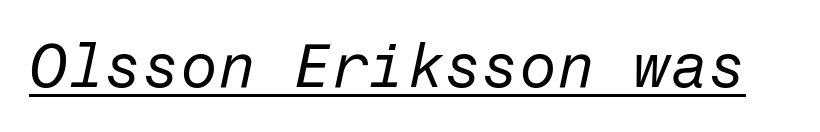
Q: Is the text bold? A: No.
Q: Is the text italic (slanted)? A: Yes, it leans right by about 12 degrees.
Q: Is the text underlined? A: Yes.
Q: Is the spacing between letters normal or unusually wide? A: Normal.
Q: Width (condensed, normal, or wide)? A: Normal.
Q: Stroke contrast? A: Low.
Q: x-height? A: Medium.
